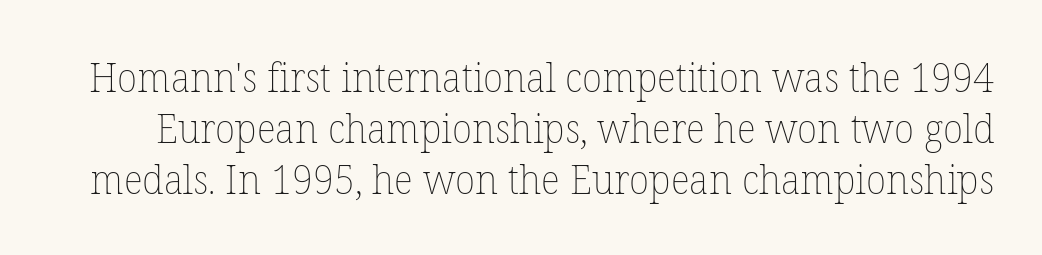
{"italic": "no", "bold": "no", "weight": "thin", "width": "normal", "stroke_contrast": "low", "x_height": "medium", "monospaced": "no", "underline": "no", "line_spacing_ratio": 1.24, "letter_spacing": "normal", "letter_spacing_em": 0.0, "glyph_px": 41}
